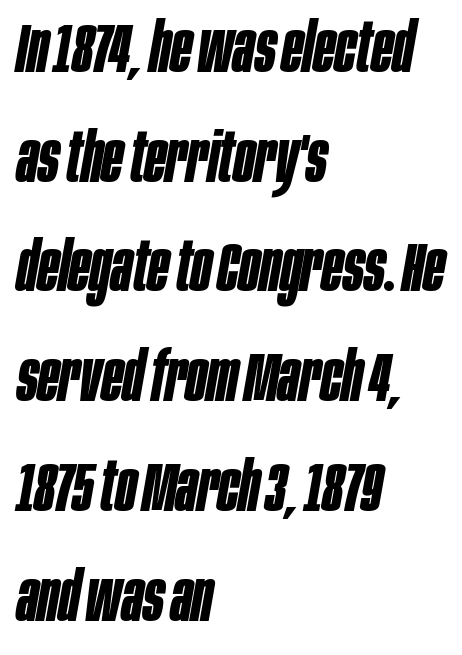
{"italic": "yes", "lean": "right", "slant_degrees": 10, "bold": "yes", "weight": "bold", "width": "condensed", "stroke_contrast": "low", "x_height": "large", "monospaced": "no", "underline": "no", "align": "left", "line_spacing": "normal", "line_spacing_ratio": 1.59, "letter_spacing": "normal", "letter_spacing_em": 0.0, "glyph_px": 69}
